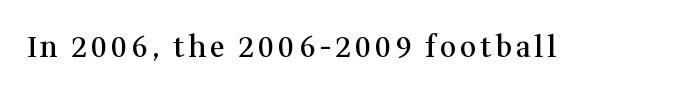
{"serif": "yes", "italic": "no", "bold": "semi", "weight": "semibold", "width": "normal", "stroke_contrast": "medium", "x_height": "medium", "monospaced": "no", "underline": "no", "glyph_px": 28}
